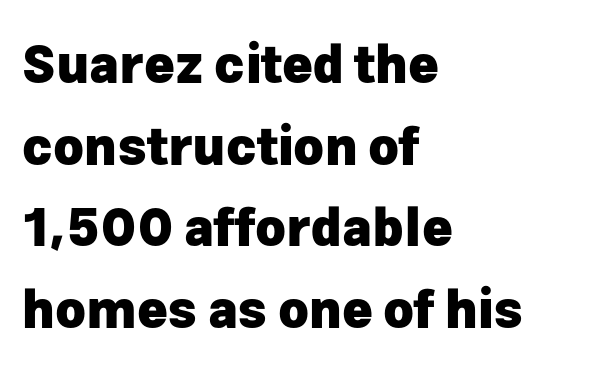
The image shows 52 px heavy sans-serif type, upright; set left-aligned, normal line spacing (1.57x), normal letter spacing, not underlined; low stroke contrast and a medium x-height.
